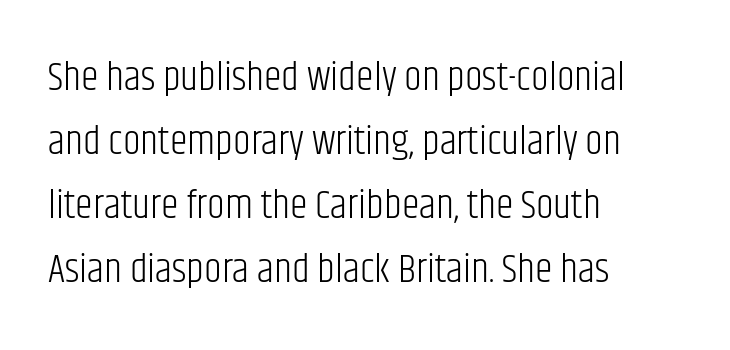
Q: Is the text bold? A: No.
Q: Is the text italic (slanted)? A: No, it is upright.
Q: Is the typeface a serif or a sans-serif typeface? A: Sans-serif.
Q: Is the text underlined? A: No.
Q: How is the paragraph aligned? A: Left-aligned.
Q: Is the spacing between letters normal or unusually wide? A: Normal.
Q: Is the spacing between lines tight, normal or loose? A: Normal.
Q: Width (condensed, normal, or wide)? A: Condensed.
Q: Stroke contrast? A: Low.
Q: x-height? A: Large.
Q: Monospaced? A: No.
